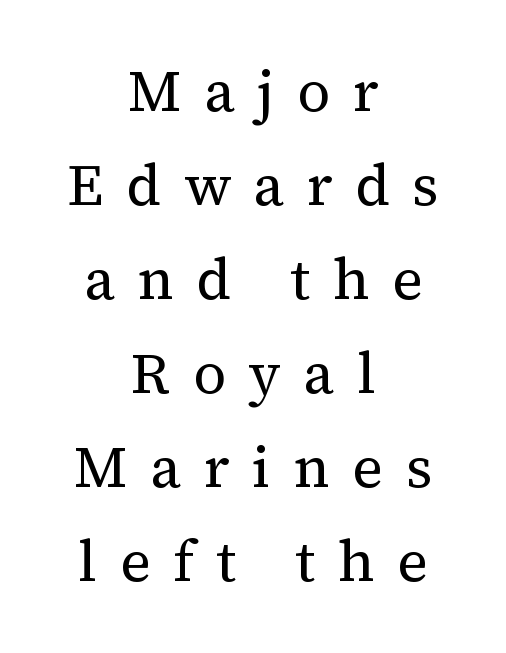
The image shows 58 px regular-weight serif type, upright; set centered, normal line spacing (1.62x), unusually wide letter spacing (+0.39 em), not underlined; medium stroke contrast and a medium x-height.
